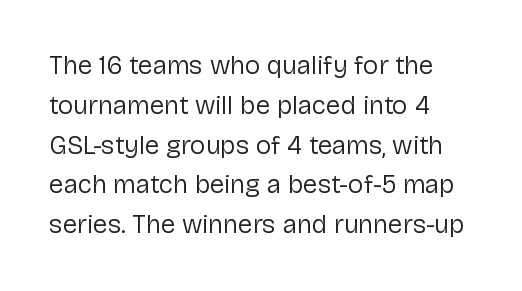
Q: Is the text bold? A: No.
Q: Is the text italic (slanted)? A: No, it is upright.
Q: Is the text underlined? A: No.
Q: How is the paragraph aligned? A: Left-aligned.
Q: Is the spacing between letters normal or unusually wide? A: Normal.
Q: Is the spacing between lines tight, normal or loose? A: Normal.
